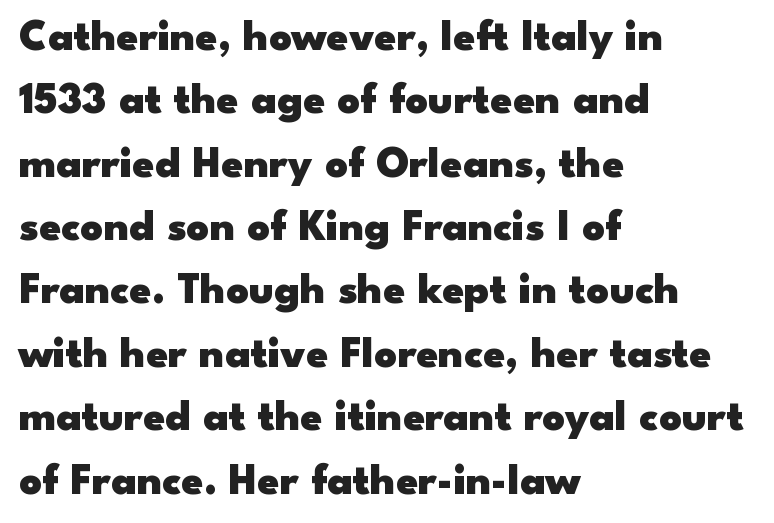
Q: Is the text bold? A: Yes.
Q: Is the text italic (slanted)? A: No, it is upright.
Q: Is the typeface a serif or a sans-serif typeface? A: Sans-serif.
Q: Is the text underlined? A: No.
Q: How is the paragraph aligned? A: Left-aligned.
Q: Is the spacing between letters normal or unusually wide? A: Normal.
Q: Is the spacing between lines tight, normal or loose? A: Normal.
Q: Width (condensed, normal, or wide)? A: Wide.
Q: Stroke contrast? A: Low.
Q: x-height? A: Small.
Q: Monospaced? A: No.
